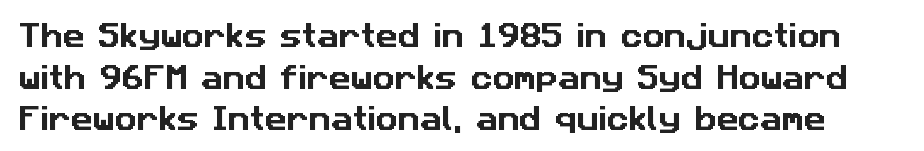
{"underline": "no", "line_spacing": "normal", "line_spacing_ratio": 1.54, "letter_spacing": "normal", "letter_spacing_em": 0.0, "glyph_px": 27}
